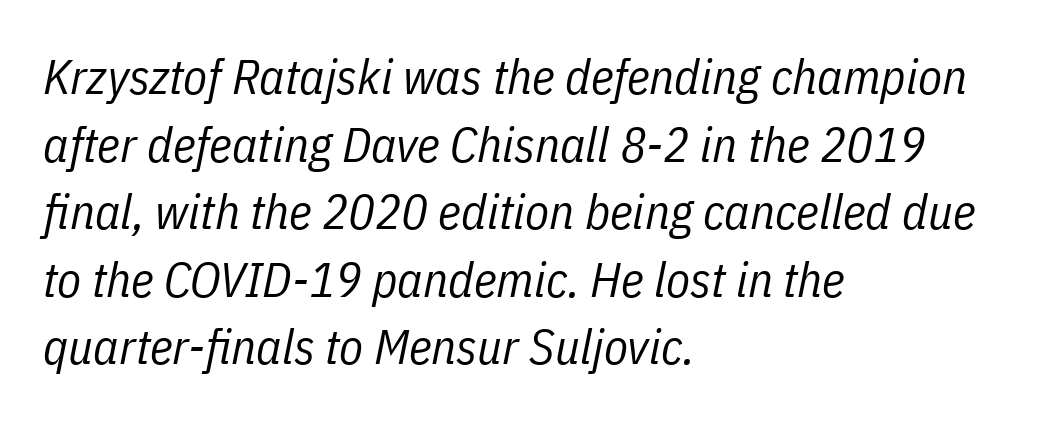
Q: Is the text bold? A: No.
Q: Is the text italic (slanted)? A: Yes, it leans right by about 11 degrees.
Q: Is the text underlined? A: No.
Q: How is the paragraph aligned? A: Left-aligned.
Q: Is the spacing between letters normal or unusually wide? A: Normal.
Q: Is the spacing between lines tight, normal or loose? A: Normal.
Q: Width (condensed, normal, or wide)? A: Condensed.
Q: Stroke contrast? A: Low.
Q: x-height? A: Medium.
Q: Monospaced? A: No.
